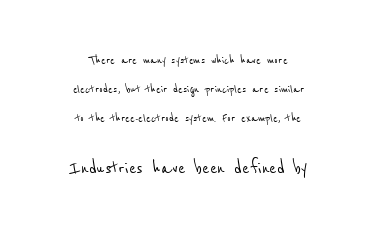
The specimen omits any rule beneath the text block's lines. Is the lower block the larger one? Yes — the lower block carries the bigger type. Tracking here is standard; glyphs follow each other at the usual distance. One glance says open: line gaps are wider than usual. Both edges are ragged and mirror each other, which tells us the setting is centered.
